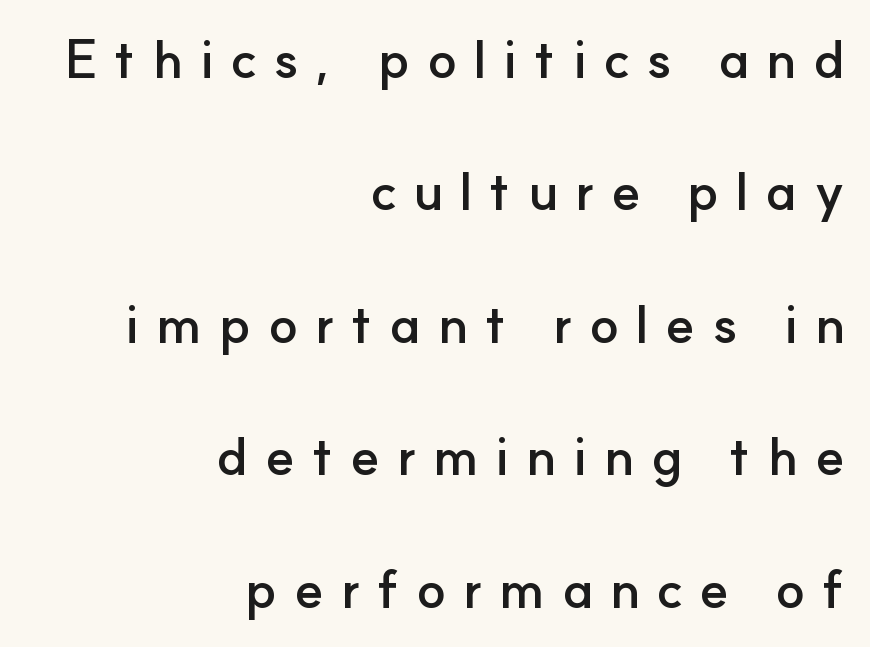
Q: Is the text bold? A: Yes.
Q: Is the text italic (slanted)? A: No, it is upright.
Q: Is the typeface a serif or a sans-serif typeface? A: Sans-serif.
Q: Is the text underlined? A: No.
Q: How is the paragraph aligned? A: Right-aligned.
Q: Is the spacing between letters normal or unusually wide? A: Unusually wide.
Q: Is the spacing between lines tight, normal or loose? A: Loose.
Q: Width (condensed, normal, or wide)? A: Normal.
Q: Stroke contrast? A: Low.
Q: x-height? A: Small.
Q: Monospaced? A: No.
